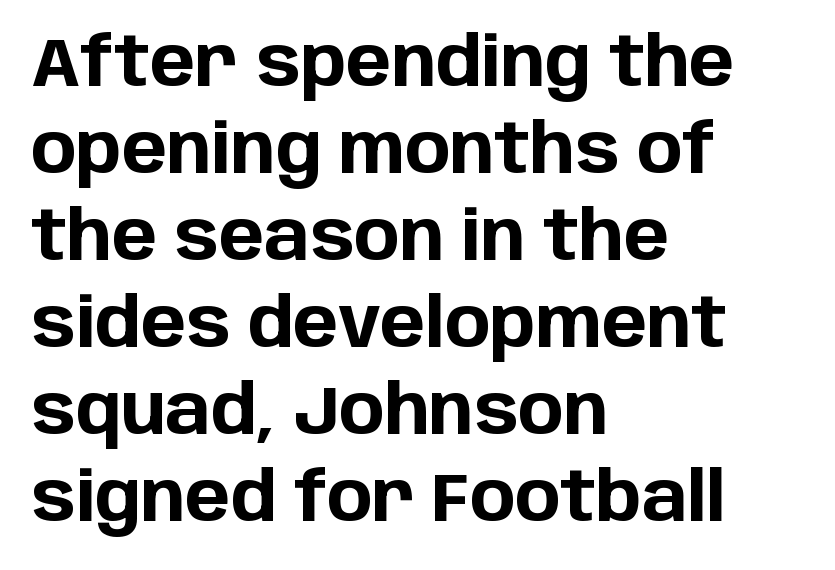
Q: Is the text bold? A: Yes.
Q: Is the text italic (slanted)? A: No, it is upright.
Q: Is the typeface a serif or a sans-serif typeface? A: Sans-serif.
Q: Is the text underlined? A: No.
Q: How is the paragraph aligned? A: Left-aligned.
Q: Is the spacing between letters normal or unusually wide? A: Normal.
Q: Is the spacing between lines tight, normal or loose? A: Normal.
Q: Width (condensed, normal, or wide)? A: Normal.
Q: Stroke contrast? A: Low.
Q: x-height? A: Large.
Q: Monospaced? A: No.
